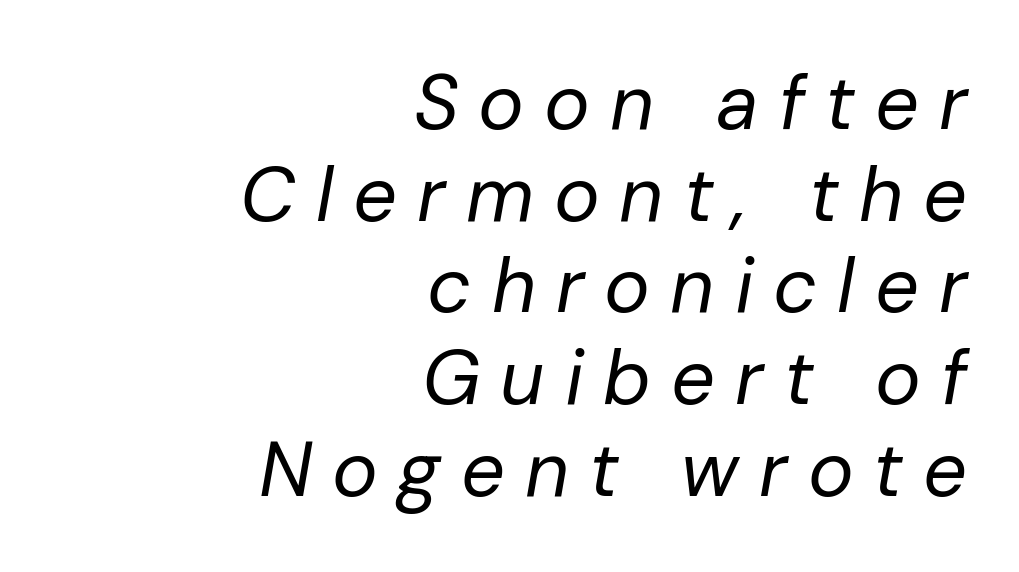
The image shows 77 px regular-weight type, italic (leaning right); set right-aligned, line spacing 1.19x, unusually wide letter spacing (+0.26 em), not underlined; low stroke contrast and a medium x-height.
